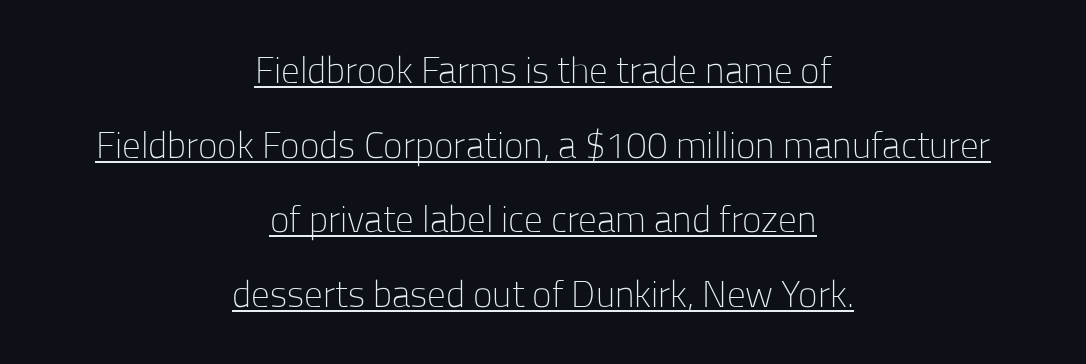
Casual observation: everything's sitting right in the middle. Caption: face not bold, strokes unweighted. Rendered with straight, roman letterforms. Between one letter and the next there's only the usual sliver of space.
